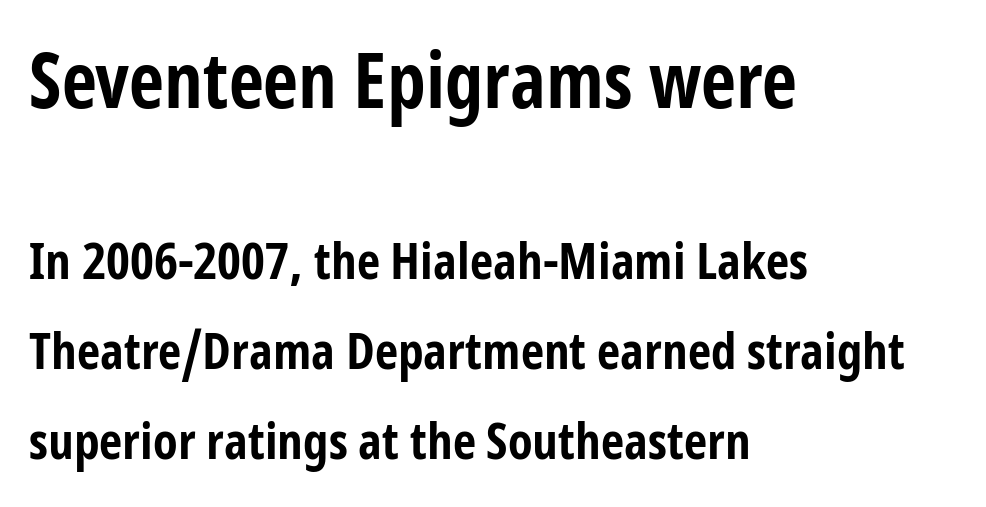
Q: Is the text bold? A: Yes.
Q: Is the text italic (slanted)? A: No, it is upright.
Q: Is the typeface a serif or a sans-serif typeface? A: Sans-serif.
Q: Is the text underlined? A: No.
Q: How is the paragraph aligned? A: Left-aligned.
Q: Is the spacing between letters normal or unusually wide? A: Normal.
Q: Which block of text is set in a larger size, the first (top) or the second (bottom)? A: The first (top) one.
Q: Width (condensed, normal, or wide)? A: Condensed.
Q: Stroke contrast? A: Low.
Q: x-height? A: Medium.
Q: Monospaced? A: No.
